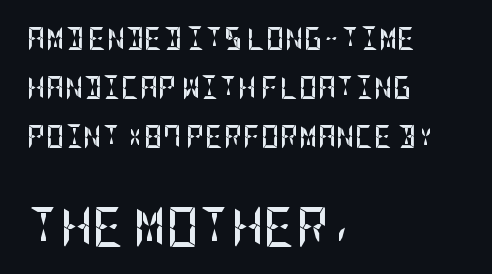
{"serif": "no", "italic": "no", "bold": "yes", "weight": "semibold", "width": "condensed", "stroke_contrast": "low", "x_height": "large", "underline": "no", "align": "left", "line_spacing": "loose", "line_spacing_ratio": 2.14, "letter_spacing": "normal", "letter_spacing_em": 0.0, "larger_block": "second", "size_ratio": 1.74, "glyph_px": 40}
